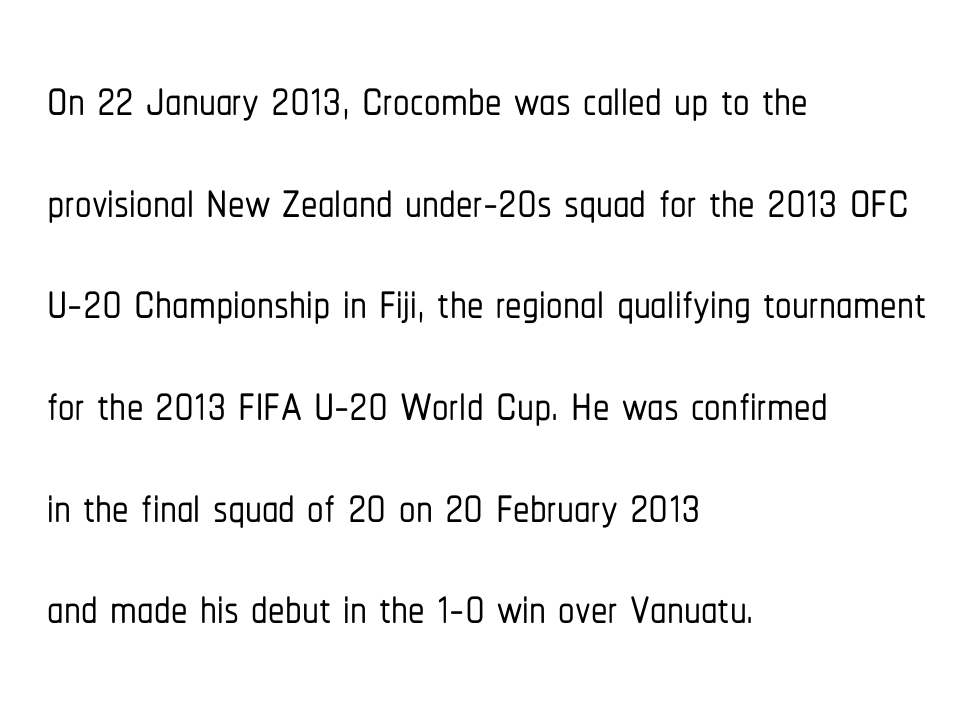
Is this a fixed-width face? No — the glyphs have proportional, varying widths. When letters stand straight like this, we call the style roman or upright. Students, note that the glyphs here touch the page at normal intervals. Baseline-to-baseline distance is the conventional proportion of letter height. The characters display no serif detailing; their extremities are plain. A clean baseline with only descenders dipping below it.
